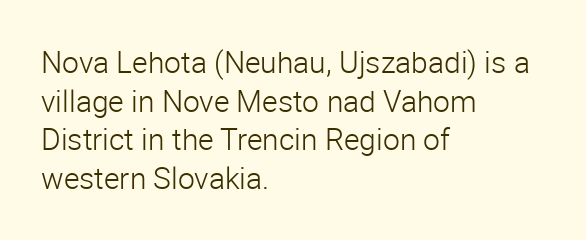
The image shows 30 px light sans-serif type, upright; set left-aligned, normal line spacing (1.29x), normal letter spacing, not underlined; low stroke contrast and a medium x-height.
